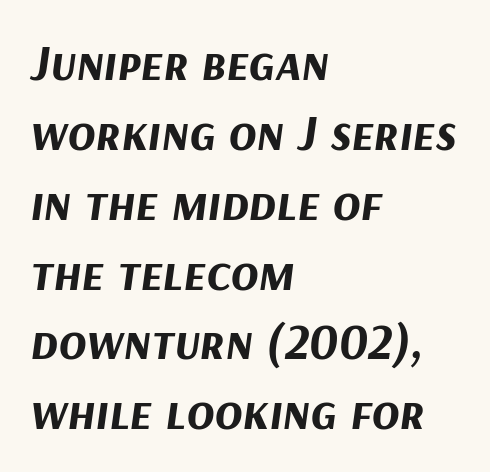
The image shows 51 px bold type, italic (leaning right); set left-aligned, normal line spacing (1.37x), normal letter spacing, not underlined; medium stroke contrast and a medium x-height.
